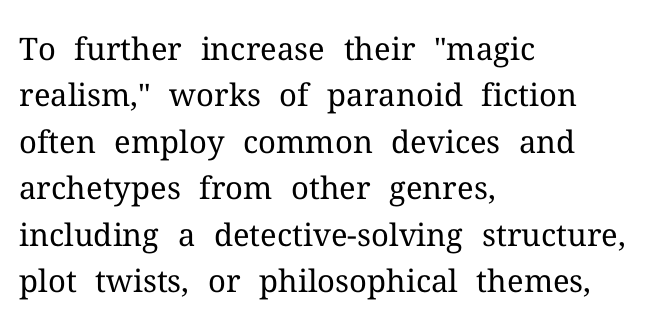
The image shows 31 px regular-weight serif type, upright; set left-aligned, normal line spacing (1.5x), normal letter spacing, not underlined; medium stroke contrast and a medium x-height.
